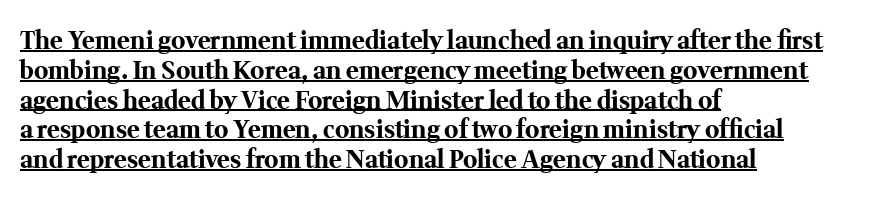
Tall strokes in this sample are plumb rather than angled. Quick note: underline on. Line beginnings align vertically; line endings do not. Thick stems and heavy bowls — unmistakably bold.
